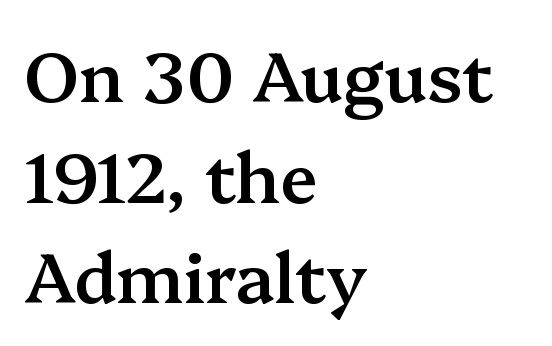
The line texture is even and compact thanks to regular tracking. No italicization has been applied; the sample stays upright. Yep, those are serifs on the letters. If you drew a ruler down the left edge, every line would touch it. Varying glyph widths throughout — classic text-font behaviour.
